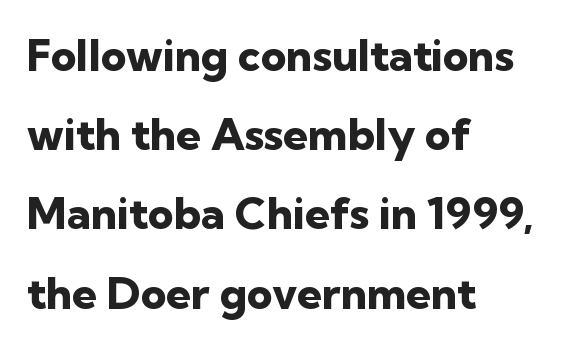
The strokes are fattened all the way to bold. Italic? Not at all — the glyphs are vertical. Decoration check: the copy has no underline. Nothing sits at the stroke ends, so this counts as sans-serif. Do the characters align in a grid? No, the font is proportional.
